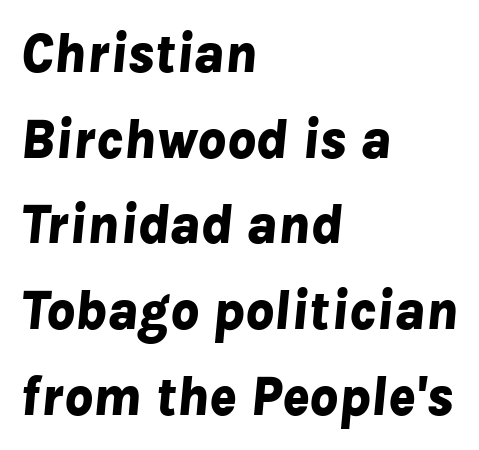
{"italic": "yes", "lean": "right", "slant_degrees": 8, "bold": "yes", "weight": "bold", "width": "normal", "stroke_contrast": "low", "x_height": "medium", "monospaced": "no", "underline": "no", "align": "left", "line_spacing": "normal", "line_spacing_ratio": 1.53, "letter_spacing": "normal", "letter_spacing_em": 0.0, "glyph_px": 56}
